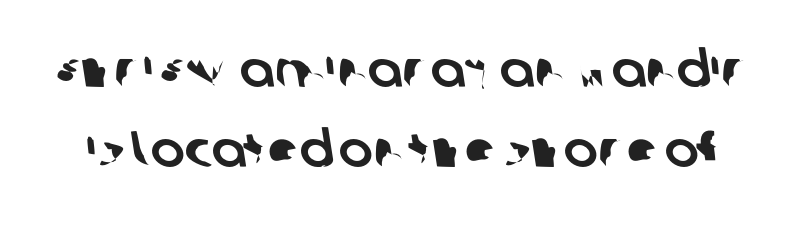
{"serif": "no", "width": "normal", "stroke_contrast": "low", "x_height": "large", "monospaced": "no", "underline": "no", "line_spacing": "normal", "line_spacing_ratio": 1.57, "letter_spacing": "normal", "letter_spacing_em": 0.0, "glyph_px": 51}
